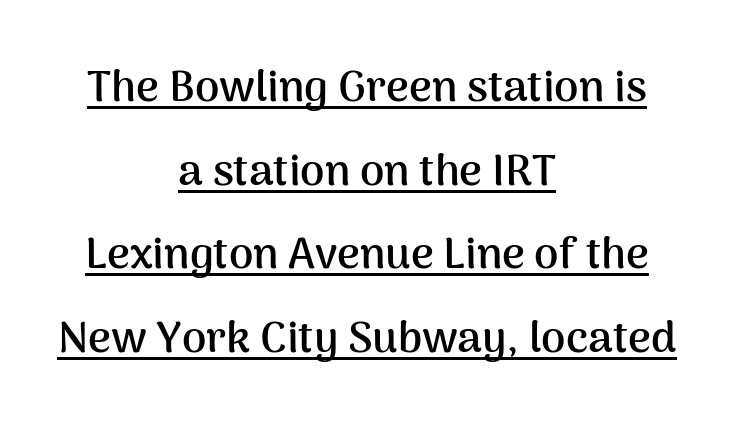
{"serif": "no", "italic": "no", "bold": "yes", "weight": "semibold", "width": "normal", "stroke_contrast": "medium", "x_height": "medium", "monospaced": "no", "underline": "yes", "align": "center", "line_spacing": "loose", "line_spacing_ratio": 1.9, "letter_spacing": "normal", "letter_spacing_em": 0.0, "glyph_px": 44}
